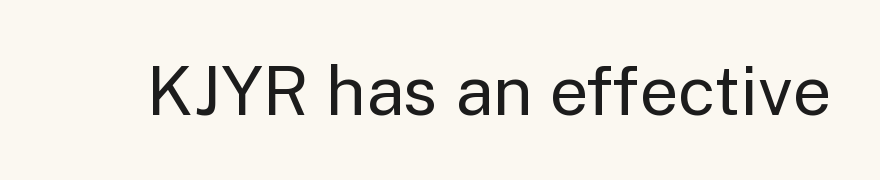
The image shows 69 px regular-weight sans-serif type, upright; set normal letter spacing, not underlined; low stroke contrast and a medium x-height.
